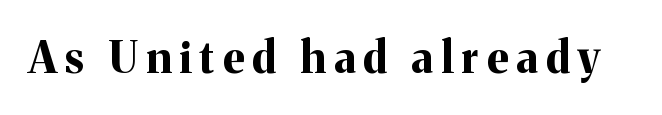
{"serif": "yes", "italic": "no", "bold": "yes", "weight": "bold", "width": "normal", "stroke_contrast": "medium", "x_height": "medium", "monospaced": "no", "underline": "no", "letter_spacing": "wide", "letter_spacing_em": 0.2, "glyph_px": 43}
